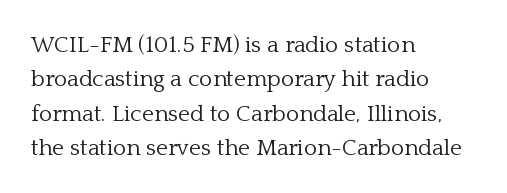
The image shows 23 px text type, upright; set left-aligned, normal line spacing (1.5x), normal letter spacing, not underlined.
